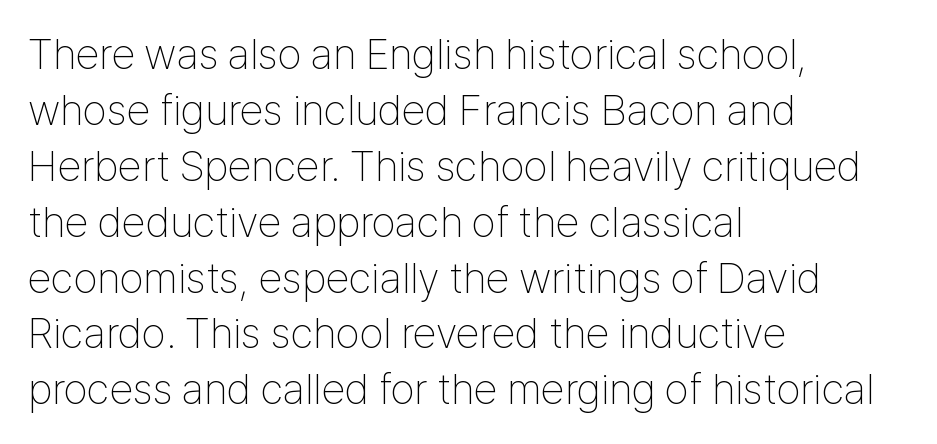
{"serif": "no", "italic": "no", "bold": "no", "weight": "thin", "width": "condensed", "stroke_contrast": "low", "x_height": "medium", "monospaced": "no", "underline": "no", "align": "left", "line_spacing": "normal", "line_spacing_ratio": 1.3, "letter_spacing": "normal", "letter_spacing_em": 0.0, "glyph_px": 43}
